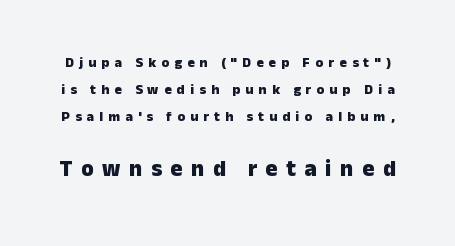
The image shows 23 px bold type, upright; set loose line spacing (1.94x), unusually wide letter spacing (+0.37 em), not underlined; the second (bottom) block is 1.64x larger.
